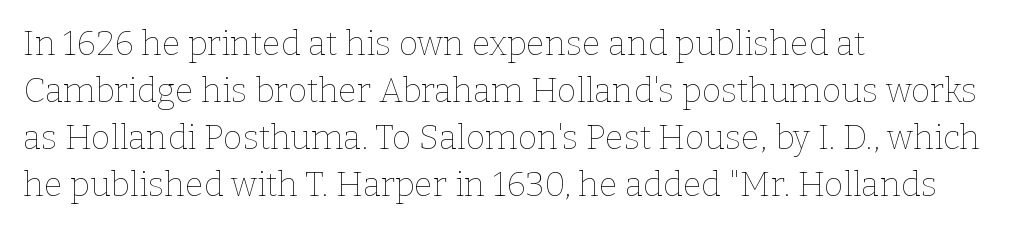
The image shows 34 px thin type, upright; set left-aligned, normal line spacing (1.38x), normal letter spacing, not underlined; low stroke contrast and a medium x-height.
